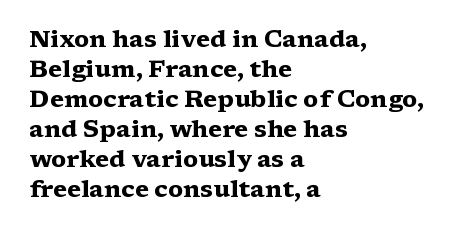
The image shows 24 px bold type, upright; set left-aligned, normal line spacing (1.25x), normal letter spacing, not underlined.
